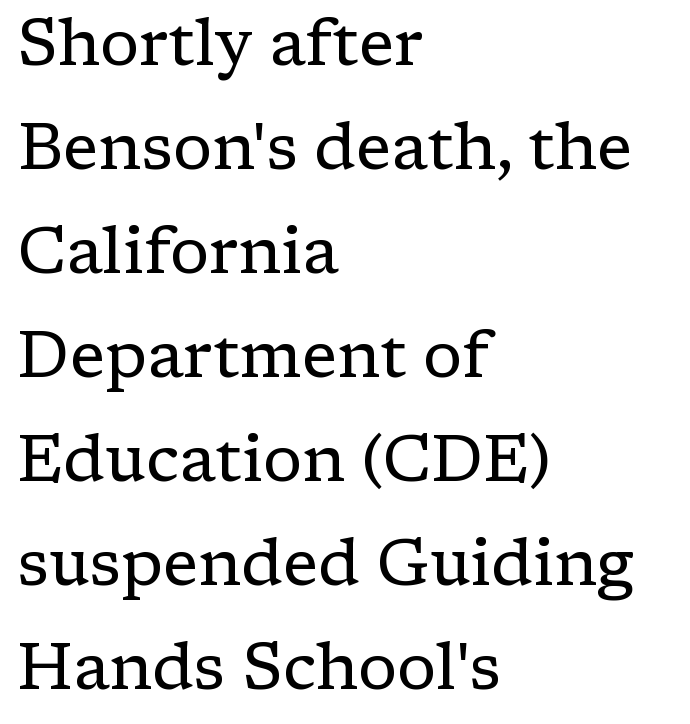
Q: Is the text bold? A: No.
Q: Is the text italic (slanted)? A: No, it is upright.
Q: Is the typeface a serif or a sans-serif typeface? A: Serif.
Q: Is the text underlined? A: No.
Q: How is the paragraph aligned? A: Left-aligned.
Q: Is the spacing between letters normal or unusually wide? A: Normal.
Q: Is the spacing between lines tight, normal or loose? A: Normal.
Q: Width (condensed, normal, or wide)? A: Normal.
Q: Stroke contrast? A: Low.
Q: x-height? A: Medium.
Q: Monospaced? A: No.
